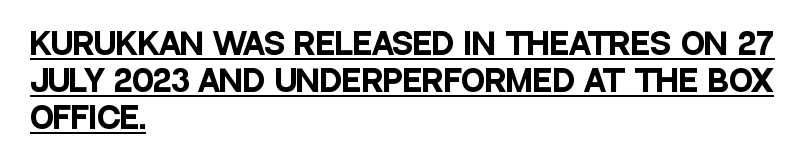
You can tell from the bare stems that sans-serif type was used. Vertically, the passage feels balanced, rows spaced as you'd expect. Notice how thick the strokes are: this is what a full bold looks like. The passage shown is typed in a proportional face where columns would drift.
